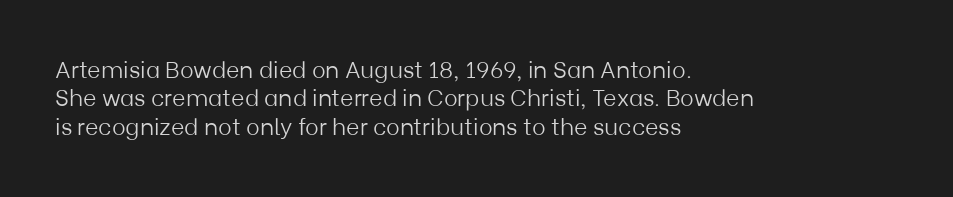
Nobody touched the tracking dial on this one. Visually the block forms a straight wall on the left and a jagged coastline on the right. Posture: upright roman. Beneath every word, the page is bare.
